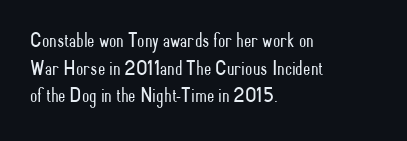
Q: Is the text bold? A: No.
Q: Is the text italic (slanted)? A: No, it is upright.
Q: Is the text underlined? A: No.
Q: How is the paragraph aligned? A: Left-aligned.
Q: Is the spacing between letters normal or unusually wide? A: Normal.
Q: Is the spacing between lines tight, normal or loose? A: Normal.
